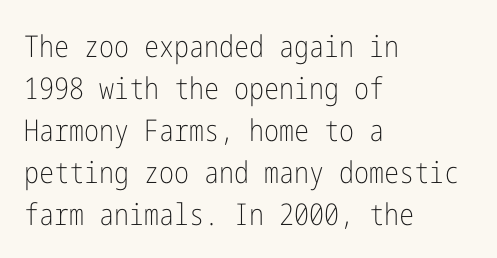
Q: Is the text bold? A: No.
Q: Is the text italic (slanted)? A: No, it is upright.
Q: Is the typeface a serif or a sans-serif typeface? A: Sans-serif.
Q: Is the text underlined? A: No.
Q: How is the paragraph aligned? A: Left-aligned.
Q: Is the spacing between letters normal or unusually wide? A: Normal.
Q: Is the spacing between lines tight, normal or loose? A: Normal.
Q: Width (condensed, normal, or wide)? A: Condensed.
Q: Stroke contrast? A: Low.
Q: x-height? A: Medium.
